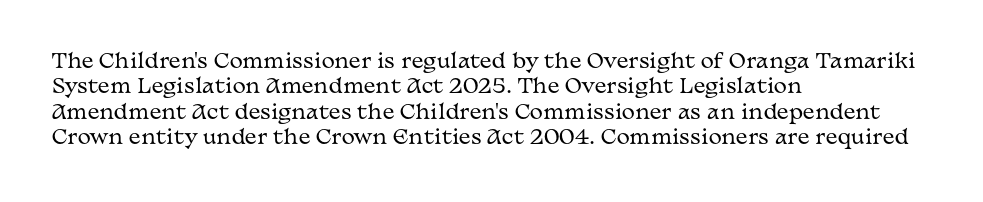
{"italic": "no", "bold": "no", "underline": "no", "align": "left", "line_spacing": "normal", "line_spacing_ratio": 1.27, "letter_spacing": "normal", "letter_spacing_em": 0.0, "glyph_px": 20}
